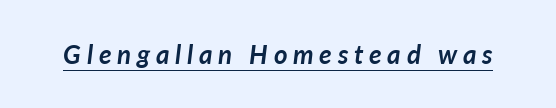
Words appear elongated and porous because spacing is wide. Is the type bold? Yes — the strokes are clearly thick and heavy. Beneath each row of characters lies a ruled line. These lines were composed using italics.
